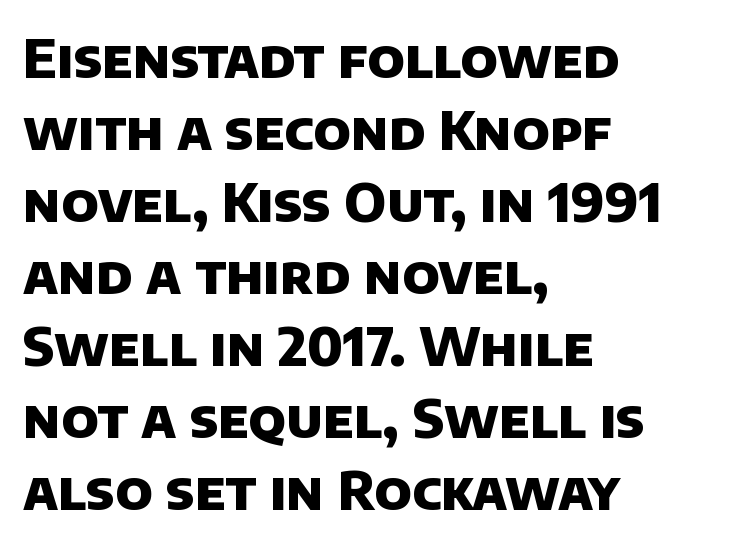
Q: Is the text bold? A: Yes.
Q: Is the typeface a serif or a sans-serif typeface? A: Sans-serif.
Q: Is the text underlined? A: No.
Q: How is the paragraph aligned? A: Left-aligned.
Q: Is the spacing between letters normal or unusually wide? A: Normal.
Q: Is the spacing between lines tight, normal or loose? A: Normal.
Q: Width (condensed, normal, or wide)? A: Normal.
Q: Stroke contrast? A: Low.
Q: x-height? A: Large.
Q: Monospaced? A: No.
